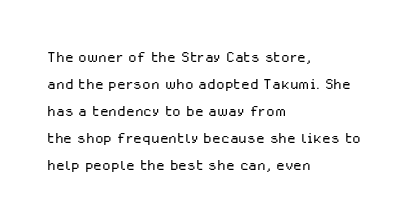
This sample uses an upright cut, with every glyph sitting square on the baseline. Reading down the column, the eye jumps a familiar distance to each next line. The horizontal fit of the characters is conventional and even. This is not heavy type; no bold has been used.
